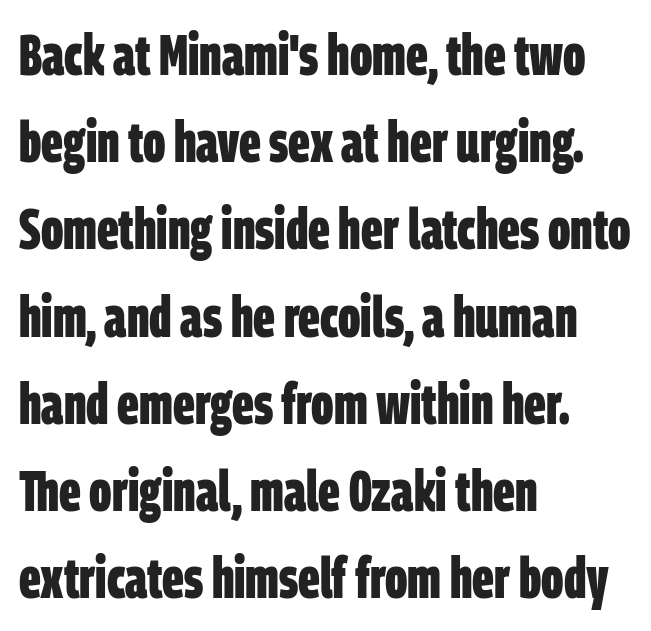
Glyph-to-glyph distance matches everyday printed text. Each letter keeps its own natural width here, so spacing adapts to shape. Left-aligned paragraph, ragged on the right. Does the weight exceed regular? Yes, all the way to bold. The passage shown is typeset with a sans-serif family. A bare baseline throughout the passage.
